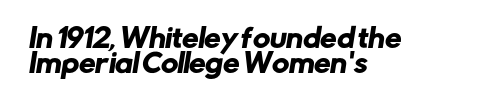
The image shows 26 px text type; set left-aligned, tight line spacing (0.98x), normal letter spacing, not underlined.
